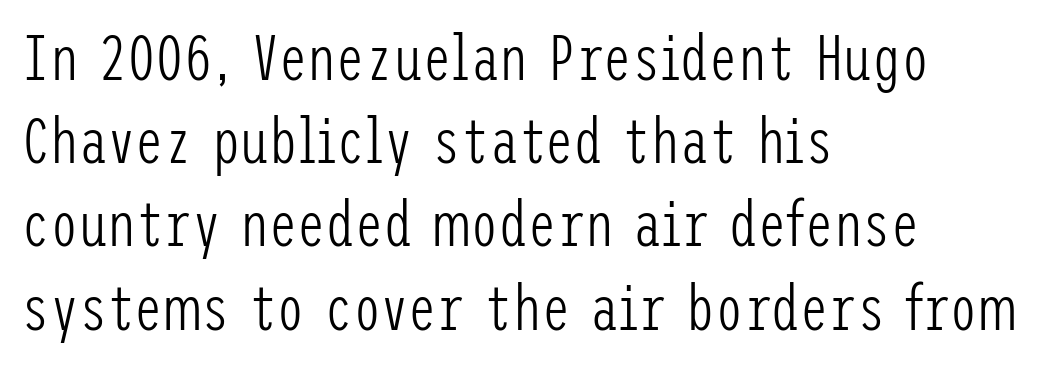
The image shows 64 px light, condensed sans-serif type, upright; set left-aligned, normal line spacing (1.3x), normal letter spacing, not underlined; low stroke contrast and a medium x-height.
